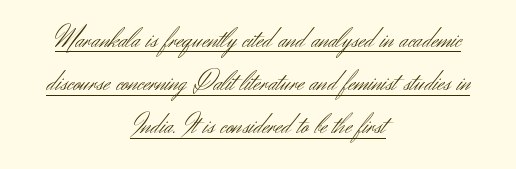
The image shows 28 px light sans-serif type; set centered, normal line spacing (1.54x), normal letter spacing, underlined; medium stroke contrast and a small x-height.
